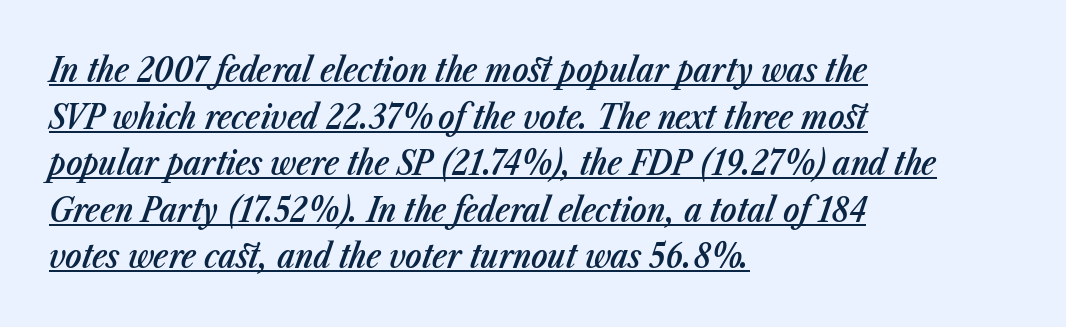
The image shows 34 px semibold, condensed type, italic (leaning right); set left-aligned, normal line spacing (1.37x), normal letter spacing, underlined; low stroke contrast and a medium x-height.
